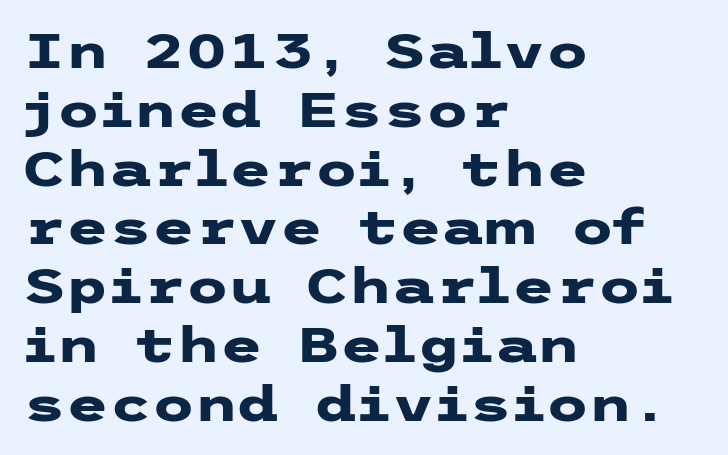
Q: Is the text bold? A: Yes.
Q: Is the text italic (slanted)? A: No, it is upright.
Q: Is the typeface a serif or a sans-serif typeface? A: Sans-serif.
Q: Is the text underlined? A: No.
Q: How is the paragraph aligned? A: Left-aligned.
Q: Is the spacing between letters normal or unusually wide? A: Normal.
Q: Width (condensed, normal, or wide)? A: Wide.
Q: Stroke contrast? A: Low.
Q: x-height? A: Medium.
